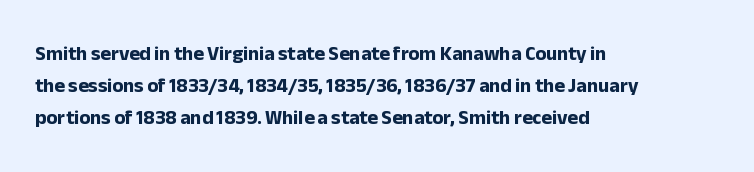
Q: Is the text bold? A: Yes.
Q: Is the text italic (slanted)? A: No, it is upright.
Q: Is the text underlined? A: No.
Q: How is the paragraph aligned? A: Left-aligned.
Q: Is the spacing between letters normal or unusually wide? A: Normal.
Q: Is the spacing between lines tight, normal or loose? A: Normal.
